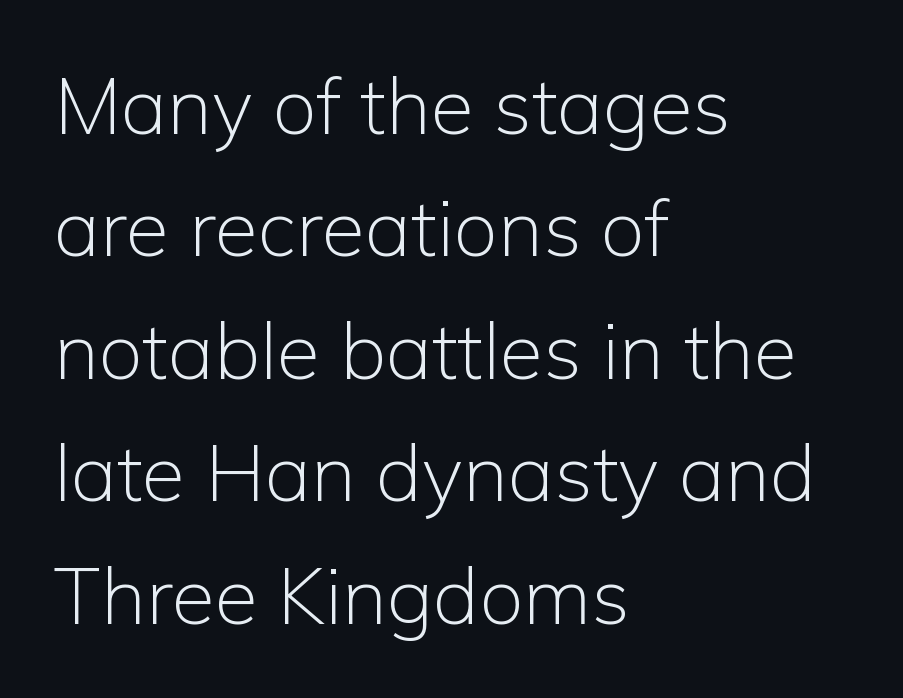
The image shows 79 px light sans-serif type, upright; set left-aligned, normal line spacing (1.55x), normal letter spacing, not underlined; low stroke contrast and a medium x-height.
